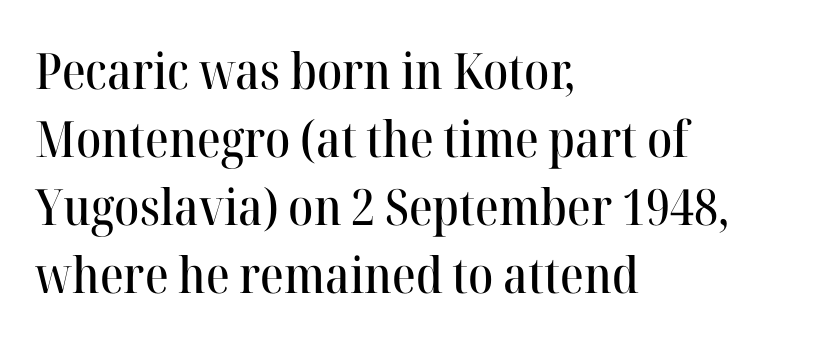
Old-style or modern, the face here clearly has serifs. Only glyphs here, with clear space below each row. The typesetter chose a ragged-right arrangement here. A typesetter would call this zero additional tracking.
